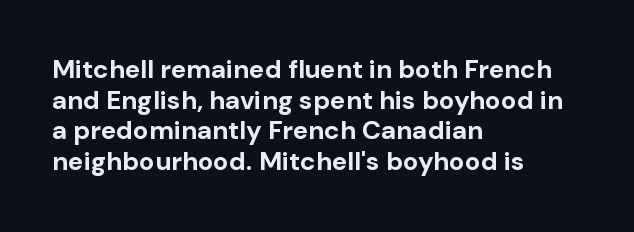
Typesetter's note: full bold, strokes at maximum text heaviness. How are the letters spaced? Ordinarily, with no added tracking. The space directly below the letters is spotless. Alignment: flush left.
